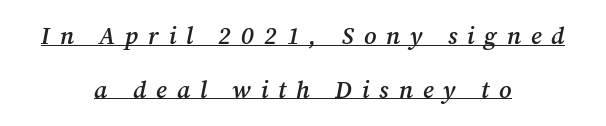
Q: Is the text bold? A: Semi-bold.
Q: Is the text italic (slanted)? A: Yes, it leans right by about 12 degrees.
Q: Is the text underlined? A: Yes.
Q: How is the paragraph aligned? A: Centered.
Q: Is the spacing between letters normal or unusually wide? A: Unusually wide.
Q: Is the spacing between lines tight, normal or loose? A: Loose.
